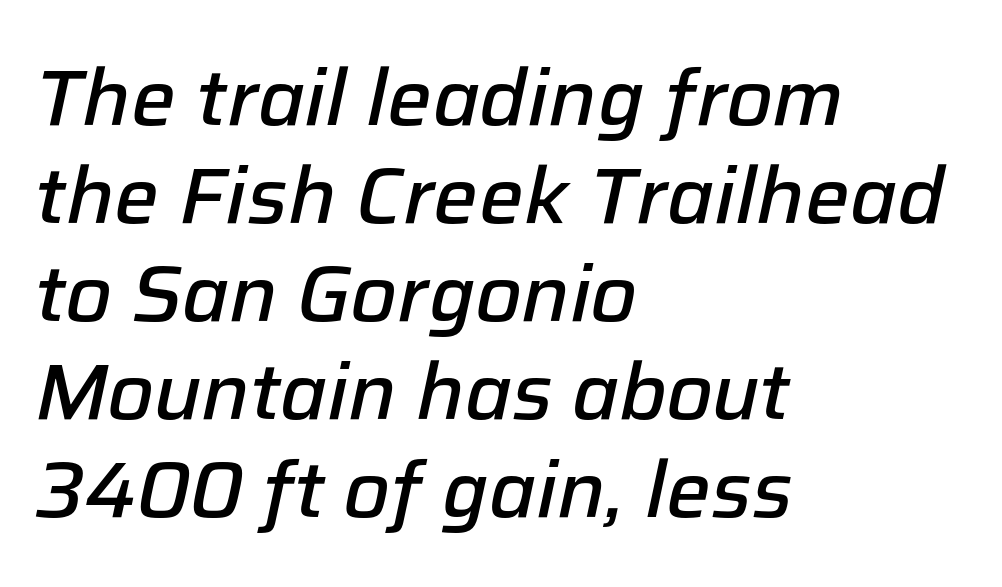
Q: Is the text bold? A: Semi-bold.
Q: Is the text italic (slanted)? A: Yes, it leans right by about 12 degrees.
Q: Is the text underlined? A: No.
Q: How is the paragraph aligned? A: Left-aligned.
Q: Is the spacing between letters normal or unusually wide? A: Normal.
Q: Width (condensed, normal, or wide)? A: Normal.
Q: Stroke contrast? A: Low.
Q: x-height? A: Medium.
Q: Monospaced? A: No.
